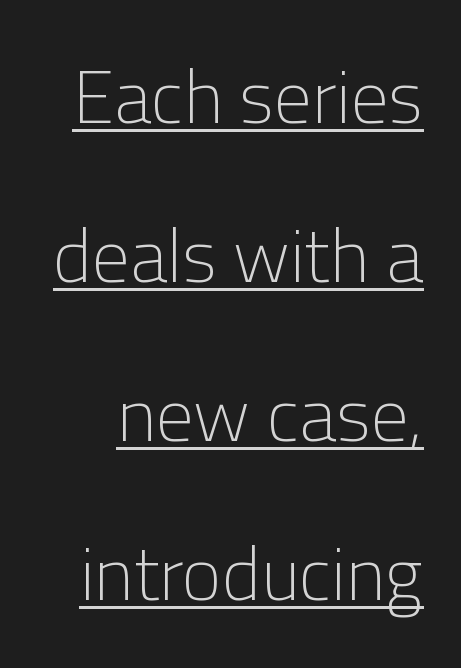
Proportional: the letters do not fall into vertical columns. Each letter's strokes conclude bluntly, with no projecting serifs. The gaps between neighbouring characters are ordinary and unremarkable. The letters stand upright; this is a roman face. Does the leading feel generous? Absolutely, it's lavish.
